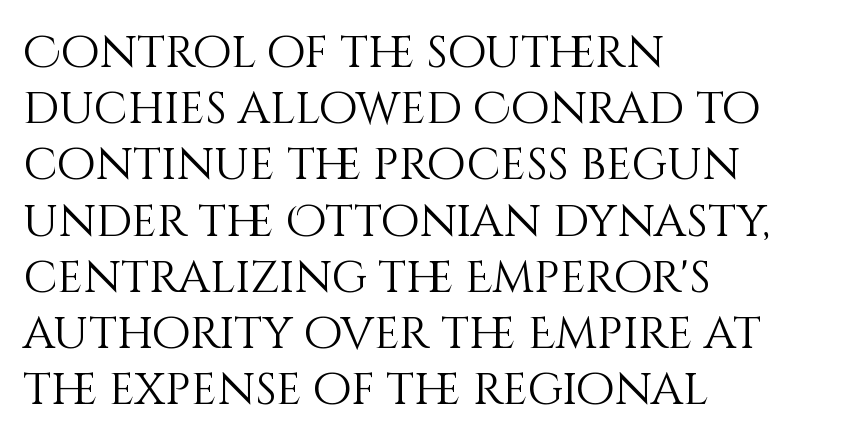
Reading down the column, the eye jumps a familiar distance to each next line. Is the letter spacing exaggerated? No — it looks like the ordinary default. Which margin do the lines hug? The left one — the right edge is uneven. The font is comparable to plain body text, perhaps lighter. Each letter keeps its own natural width here, so spacing adapts to shape.
